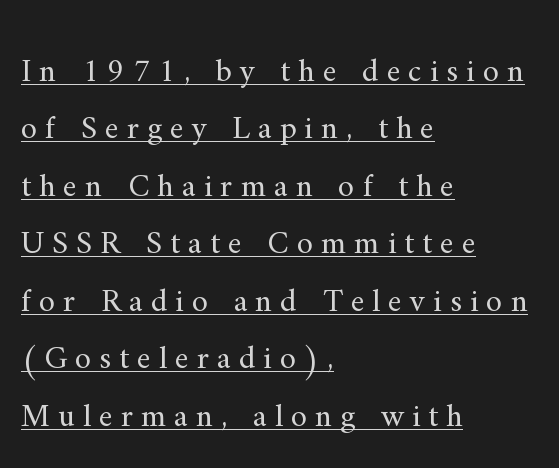
The image shows 33 px regular-weight serif type, upright; set left-aligned, line spacing 1.74x, unusually wide letter spacing (+0.24 em), underlined; medium stroke contrast and a small x-height.
